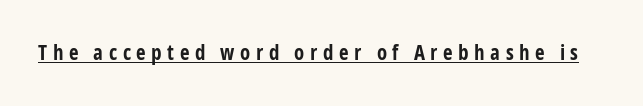
{"italic": "no", "bold": "yes", "underline": "yes", "letter_spacing": "wide", "letter_spacing_em": 0.26, "glyph_px": 21}
